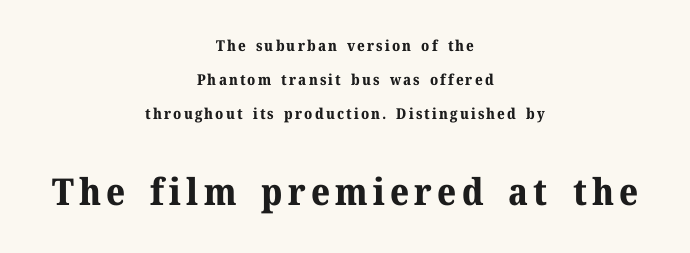
Q: Is the text bold? A: Yes.
Q: Is the text italic (slanted)? A: No, it is upright.
Q: Is the typeface a serif or a sans-serif typeface? A: Serif.
Q: Is the text underlined? A: No.
Q: How is the paragraph aligned? A: Centered.
Q: Is the spacing between lines tight, normal or loose? A: Loose.
Q: Which block of text is set in a larger size, the first (top) or the second (bottom)? A: The second (bottom) one.
Q: Width (condensed, normal, or wide)? A: Normal.
Q: Stroke contrast? A: Medium.
Q: x-height? A: Medium.
Q: Monospaced? A: No.
